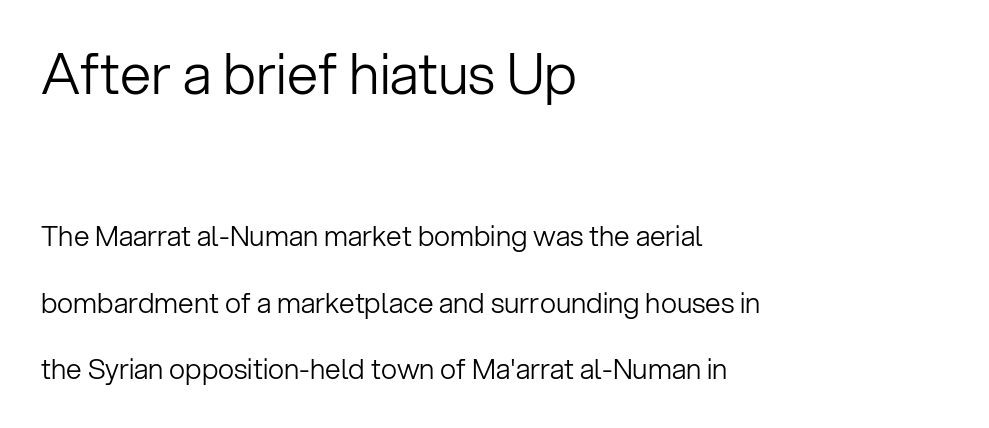
Q: Is the text bold? A: No.
Q: Is the text italic (slanted)? A: No, it is upright.
Q: Is the typeface a serif or a sans-serif typeface? A: Sans-serif.
Q: Is the text underlined? A: No.
Q: How is the paragraph aligned? A: Left-aligned.
Q: Is the spacing between letters normal or unusually wide? A: Normal.
Q: Is the spacing between lines tight, normal or loose? A: Loose.
Q: Which block of text is set in a larger size, the first (top) or the second (bottom)? A: The first (top) one.
Q: Width (condensed, normal, or wide)? A: Normal.
Q: Stroke contrast? A: Low.
Q: x-height? A: Medium.
Q: Monospaced? A: No.
